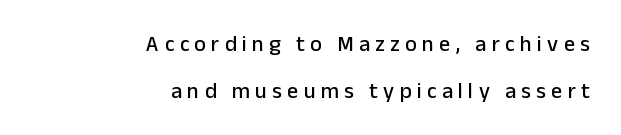
The image shows 22 px text type, upright; set right-aligned, loose line spacing (2.14x), unusually wide letter spacing (+0.24 em), not underlined.
